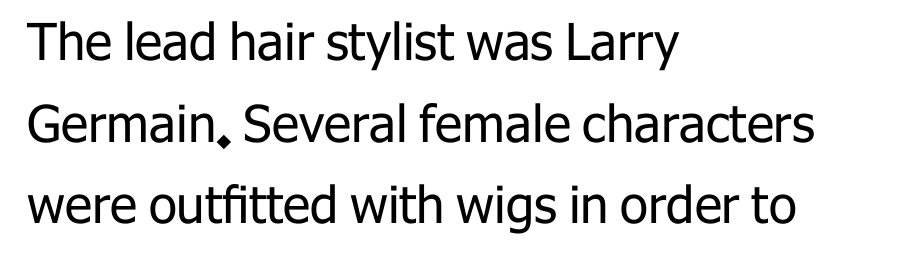
{"serif": "no", "italic": "no", "bold": "no", "weight": "regular", "width": "normal", "stroke_contrast": "low", "x_height": "medium", "monospaced": "no", "underline": "no", "align": "left", "line_spacing": "normal", "line_spacing_ratio": 1.6, "letter_spacing": "normal", "letter_spacing_em": 0.0, "glyph_px": 51}
